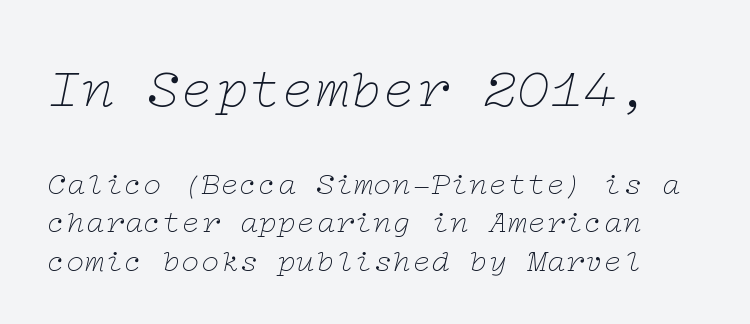
The image shows 56 px thin, wide serif type, italic (leaning right); set line spacing 1.21x, normal letter spacing, not underlined; the first (top) block is 1.75x larger; low stroke contrast and a medium x-height.
